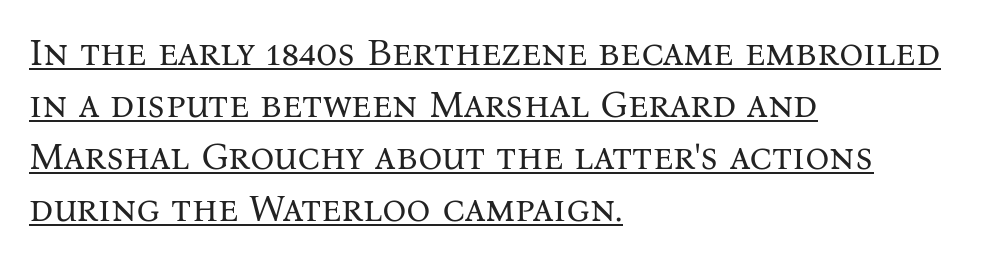
The image shows 38 px regular-weight serif type, upright; set left-aligned, normal line spacing (1.37x), normal letter spacing, underlined; medium stroke contrast and a medium x-height.
